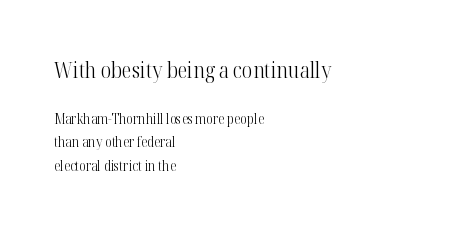
Letters rest on an invisible, unmarked baseline. Of the two passages, the one on top uses the larger point size. Whoever set this chose a conventional vertical rhythm. Stems here are at most as thick as an everyday book face.
